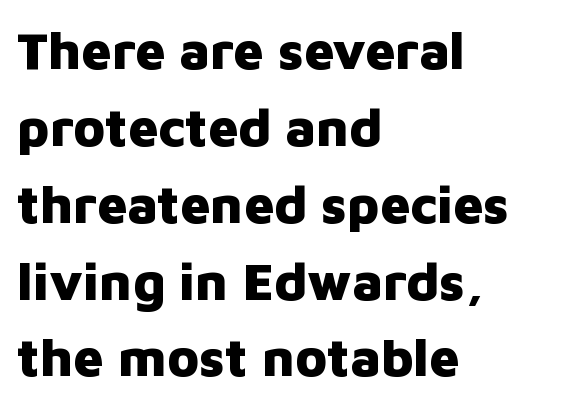
The foot of each line stays bare and open. The glyphs in this specimen are sans serif. Summary of vertical rhythm: regular, with standard interline spacing. The line texture is even and compact thanks to regular tracking.
